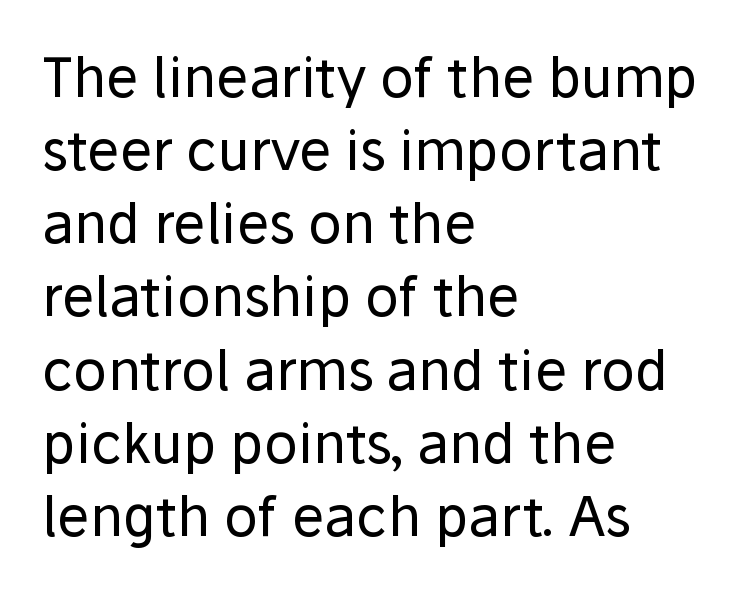
Line beginnings align vertically; line endings do not. The letters stand upright; this is a roman face. Regarding serifs, this sample does without them. The gap between lines stays unmarked. Each word holds together tightly as a unit, with standard inter-letter gaps.
